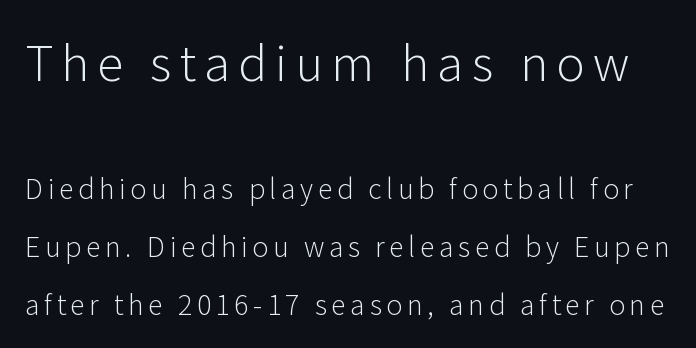
{"serif": "no", "italic": "no", "bold": "no", "weight": "light", "width": "normal", "stroke_contrast": "low", "x_height": "medium", "monospaced": "no", "underline": "no", "line_spacing": "loose", "line_spacing_ratio": 2.15, "larger_block": "first", "size_ratio": 1.78, "glyph_px": 48}
